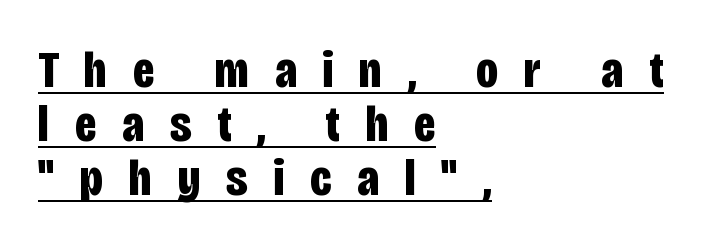
Q: Is the text bold? A: Yes.
Q: Is the text italic (slanted)? A: No, it is upright.
Q: Is the typeface a serif or a sans-serif typeface? A: Sans-serif.
Q: Is the text underlined? A: Yes.
Q: How is the paragraph aligned? A: Left-aligned.
Q: Is the spacing between letters normal or unusually wide? A: Unusually wide.
Q: Is the spacing between lines tight, normal or loose? A: Tight.
Q: Width (condensed, normal, or wide)? A: Condensed.
Q: Stroke contrast? A: Low.
Q: x-height? A: Large.
Q: Monospaced? A: No.
